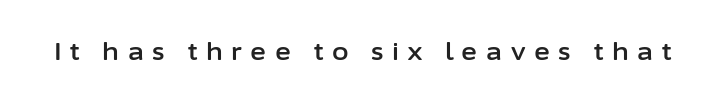
Q: Is the text italic (slanted)? A: No, it is upright.
Q: Is the text underlined? A: No.
Q: Is the spacing between letters normal or unusually wide? A: Unusually wide.
